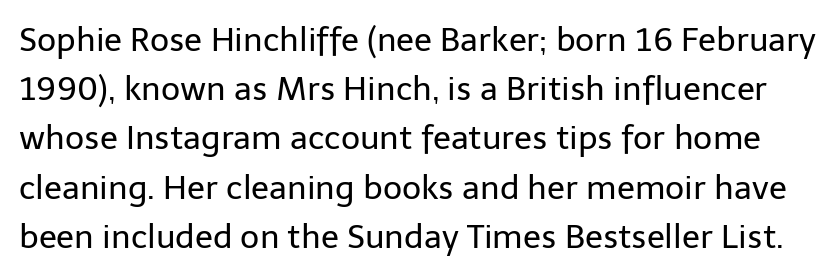
Stems and bowls with no extra thickness — not bold. To sum up the face: it is a sans, with no serifs. This sample has the flowing, uneven cadence of proportional lettering. Nope, not italic — everything's standing straight. There is no visible air inserted between adjacent glyphs. Descenders are the only things crossing below the line.
